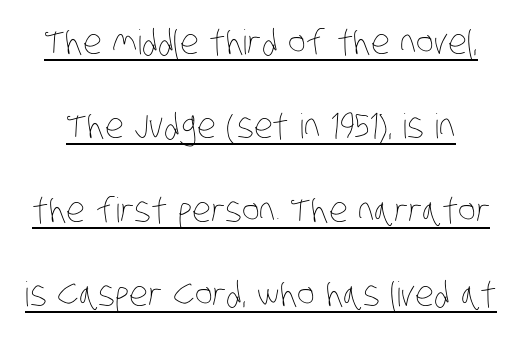
The image shows 34 px thin, condensed type; set loose line spacing (2.47x), normal letter spacing, underlined; low stroke contrast and a large x-height.
